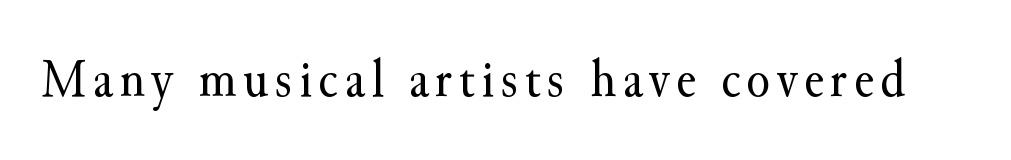
Q: Is the text bold? A: No.
Q: Is the text italic (slanted)? A: No, it is upright.
Q: Is the typeface a serif or a sans-serif typeface? A: Serif.
Q: Is the text underlined? A: No.
Q: Width (condensed, normal, or wide)? A: Normal.
Q: Stroke contrast? A: Medium.
Q: x-height? A: Small.
Q: Monospaced? A: No.
